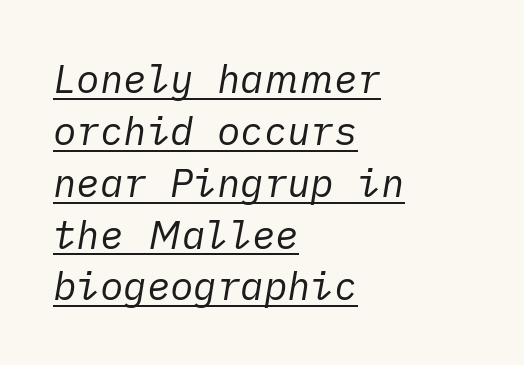
Q: Is the text bold? A: No.
Q: Is the text italic (slanted)? A: Yes, it leans right by about 10 degrees.
Q: Is the text underlined? A: Yes.
Q: How is the paragraph aligned? A: Left-aligned.
Q: Is the spacing between letters normal or unusually wide? A: Normal.
Q: Is the spacing between lines tight, normal or loose? A: Normal.
Q: Width (condensed, normal, or wide)? A: Normal.
Q: Stroke contrast? A: Low.
Q: x-height? A: Medium.
